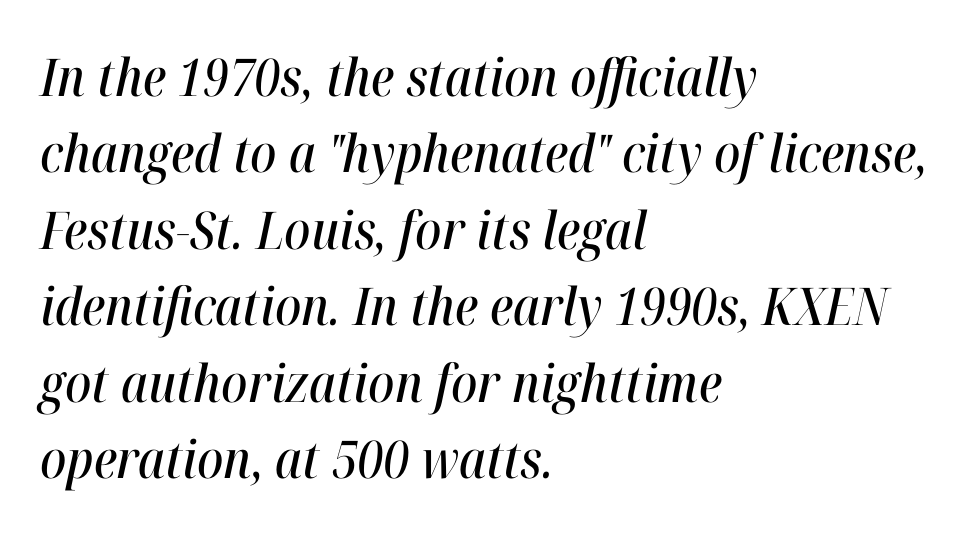
{"italic": "yes", "lean": "right", "slant_degrees": 12, "width": "condensed", "stroke_contrast": "high", "x_height": "medium", "monospaced": "no", "underline": "no", "align": "left", "line_spacing": "normal", "line_spacing_ratio": 1.47, "letter_spacing": "normal", "letter_spacing_em": 0.0, "glyph_px": 52}
